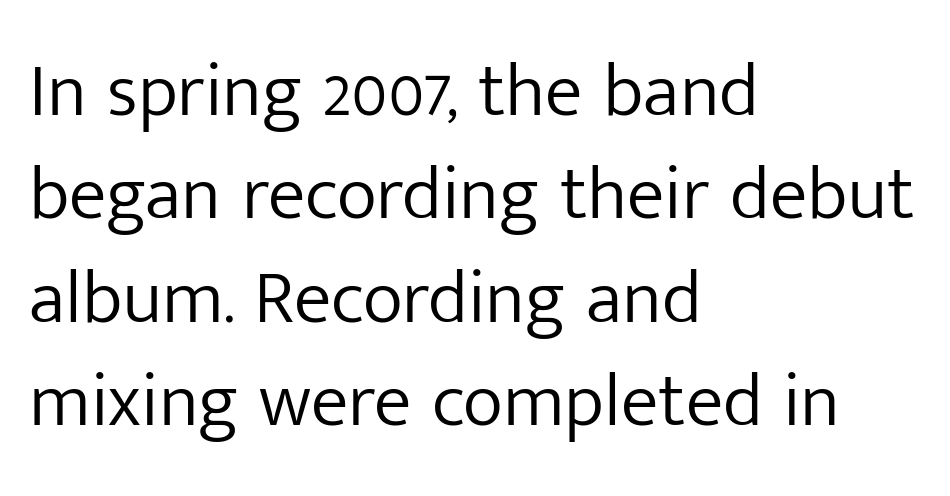
Q: Is the text bold? A: No.
Q: Is the text italic (slanted)? A: No, it is upright.
Q: Is the typeface a serif or a sans-serif typeface? A: Sans-serif.
Q: Is the text underlined? A: No.
Q: How is the paragraph aligned? A: Left-aligned.
Q: Is the spacing between letters normal or unusually wide? A: Normal.
Q: Is the spacing between lines tight, normal or loose? A: Normal.
Q: Width (condensed, normal, or wide)? A: Normal.
Q: Stroke contrast? A: Low.
Q: x-height? A: Medium.
Q: Monospaced? A: No.
